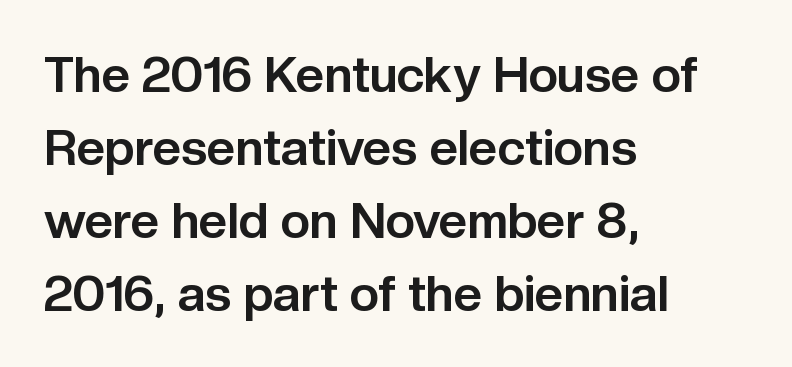
To sum up the face: it is a sans, with no serifs. Proportional: the letters do not fall into vertical columns. No italicization has been applied; the sample stays upright. Layout note: lines flush left.
